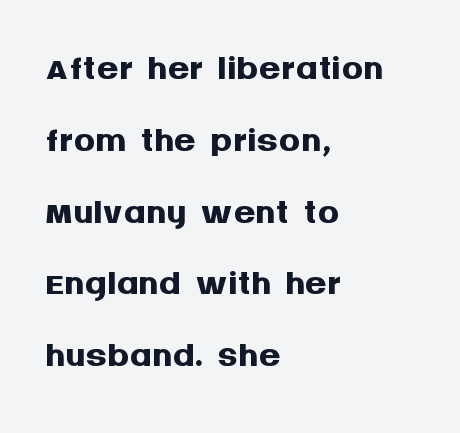
Q: Is the text bold? A: Yes.
Q: Is the text italic (slanted)? A: No, it is upright.
Q: Is the typeface a serif or a sans-serif typeface? A: Sans-serif.
Q: Is the text underlined? A: No.
Q: How is the paragraph aligned? A: Left-aligned.
Q: Is the spacing between letters normal or unusually wide? A: Normal.
Q: Is the spacing between lines tight, normal or loose? A: Normal.
Q: Width (condensed, normal, or wide)? A: Normal.
Q: Stroke contrast? A: Medium.
Q: x-height? A: Large.
Q: Monospaced? A: No.
